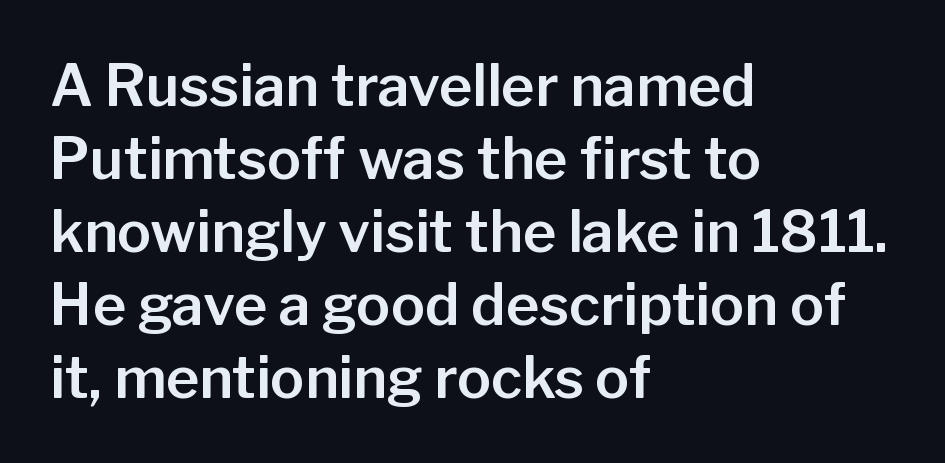
The image shows 57 px sans-serif type, upright; set left-aligned, normal line spacing (1.28x), normal letter spacing, not underlined; low stroke contrast and a medium x-height.
